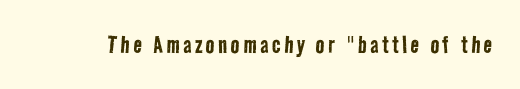
The image shows 29 px regular-weight, condensed sans-serif type; set not underlined; low stroke contrast and a medium x-height.
